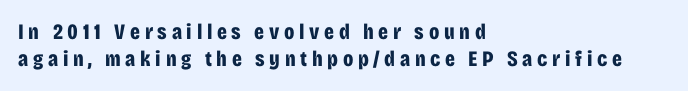
The image shows 22 px bold type, upright; set left-aligned, line spacing 1.23x, unusually wide letter spacing (+0.21 em), not underlined.
